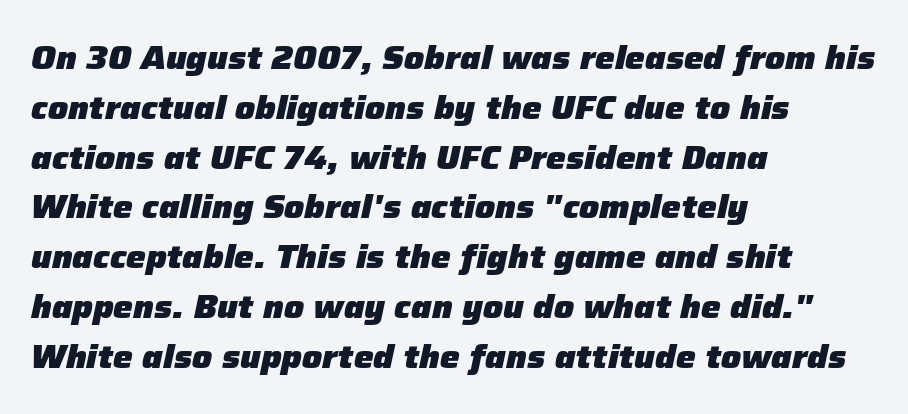
{"italic": "yes", "lean": "right", "slant_degrees": 12, "bold": "yes", "weight": "heavy", "width": "normal", "stroke_contrast": "low", "x_height": "medium", "monospaced": "no", "underline": "no", "align": "left", "line_spacing": "normal", "line_spacing_ratio": 1.51, "letter_spacing": "normal", "letter_spacing_em": 0.0, "glyph_px": 33}
